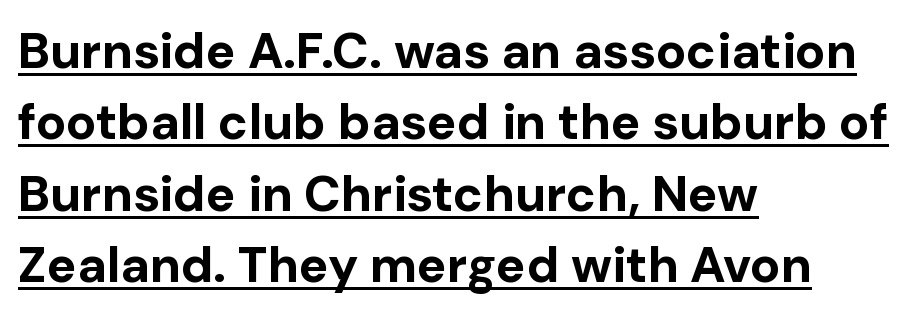
The lettering stays uniformly vertical, giving the passage a roman look. Underlining? Definitely there. The tracking reads as untouched default to a designer's eye. Which margin do the lines hug? The left one — the right edge is uneven. Students, this is bold: see how much ink each stroke carries. Line spacing here is normal.
